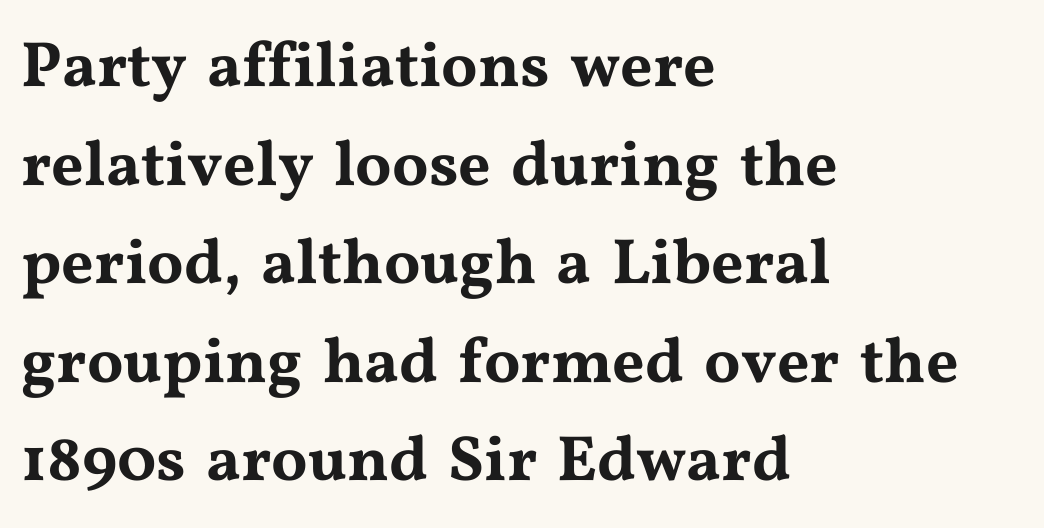
Q: Is the text italic (slanted)? A: No, it is upright.
Q: Is the typeface a serif or a sans-serif typeface? A: Serif.
Q: Is the text underlined? A: No.
Q: How is the paragraph aligned? A: Left-aligned.
Q: Is the spacing between letters normal or unusually wide? A: Normal.
Q: Is the spacing between lines tight, normal or loose? A: Normal.
Q: Width (condensed, normal, or wide)? A: Wide.
Q: Stroke contrast? A: Medium.
Q: x-height? A: Medium.
Q: Monospaced? A: No.
